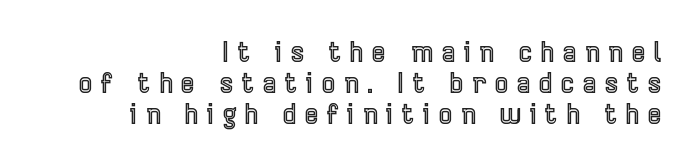
{"italic": "no", "width": "condensed", "x_height": "medium", "monospaced": "no", "underline": "no", "align": "right", "line_spacing": "tight", "line_spacing_ratio": 1.11, "letter_spacing": "wide", "letter_spacing_em": 0.32, "glyph_px": 28}
